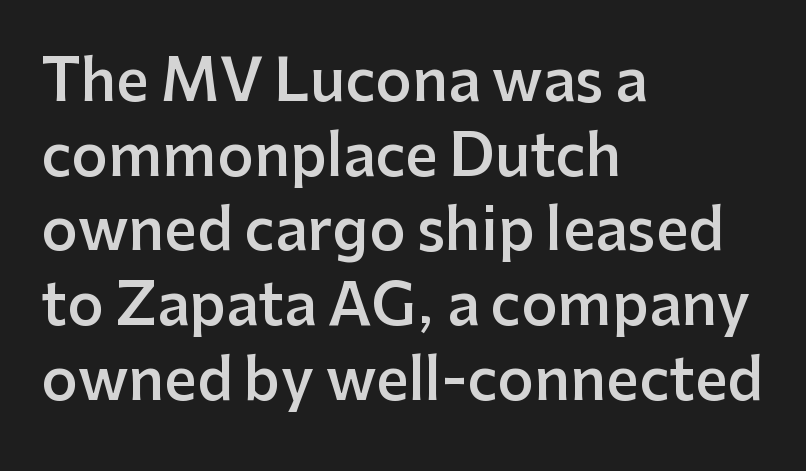
Observe the absence of serifs on each vertical stroke in this sample. The rows are spaced the way most documents space them. Ordinary non-slanted type is in use. Is this a fixed-width face? No — the glyphs have proportional, varying widths.
